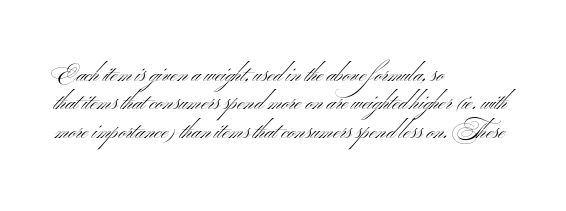
{"bold": "no", "underline": "no", "align": "left", "line_spacing_ratio": 1.23, "letter_spacing": "normal", "letter_spacing_em": 0.0, "glyph_px": 23}
